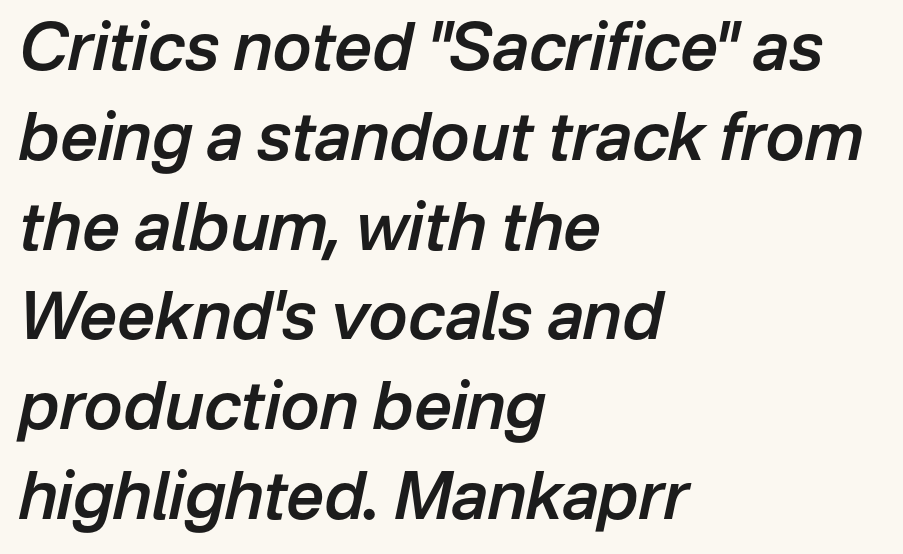
The image shows 66 px semibold type, italic (leaning right); set left-aligned, normal line spacing (1.36x), normal letter spacing, not underlined; low stroke contrast and a medium x-height.
